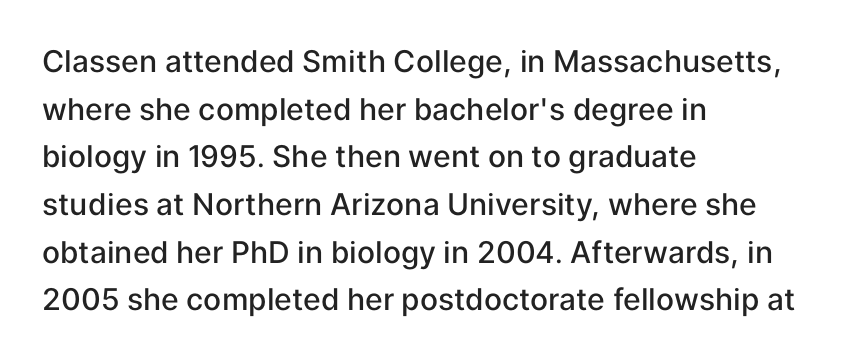
Q: Is the text bold? A: Semi-bold.
Q: Is the text italic (slanted)? A: No, it is upright.
Q: Is the typeface a serif or a sans-serif typeface? A: Sans-serif.
Q: Is the text underlined? A: No.
Q: How is the paragraph aligned? A: Left-aligned.
Q: Is the spacing between letters normal or unusually wide? A: Normal.
Q: Is the spacing between lines tight, normal or loose? A: Normal.
Q: Width (condensed, normal, or wide)? A: Normal.
Q: Stroke contrast? A: Low.
Q: x-height? A: Medium.
Q: Monospaced? A: No.
